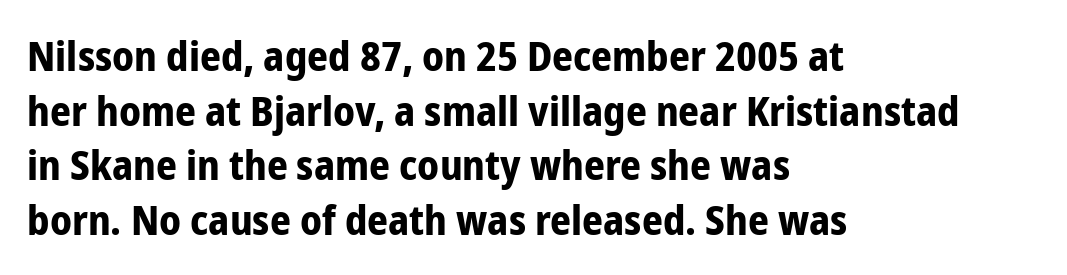
The image shows 41 px bold, condensed sans-serif type, upright; set left-aligned, normal line spacing (1.33x), normal letter spacing, not underlined; low stroke contrast and a medium x-height.
